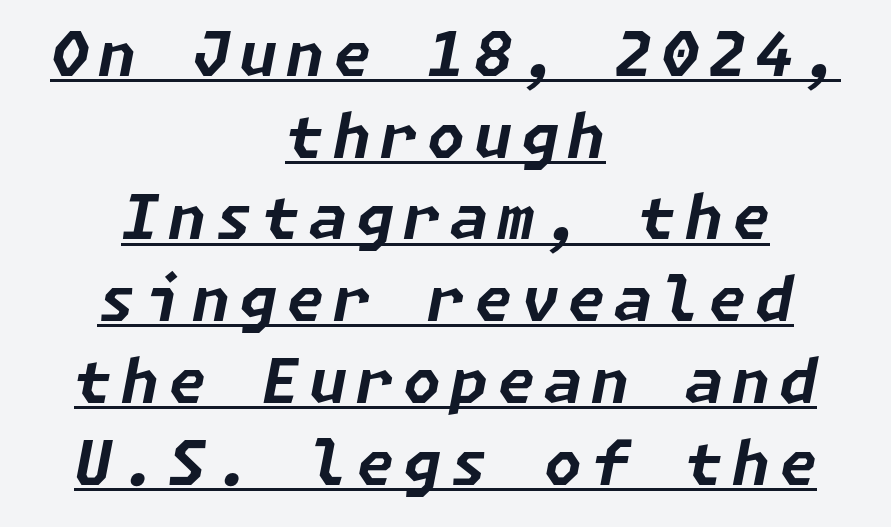
The sample's only ornament is a line tracing under the words. Typographic density is high because the face is bold. The lettering tilts uniformly, giving the passage an italic look. Short and long lines alike share a common midpoint. Notice how descenders clear the ascenders below comfortably — that's standard leading.
